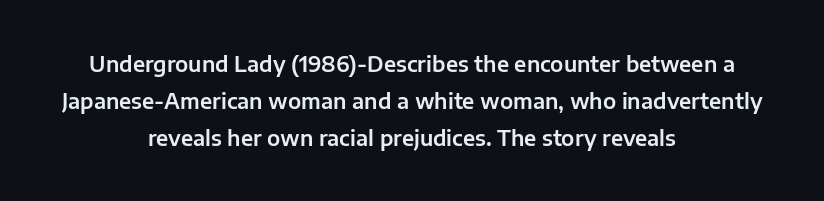
Does the copy run flush right? No — it is centered line by line. Inter-character spacing is left at the font's built-in metrics. Just letters on the line, the space beneath them empty. Rendered with straight, roman letterforms.
